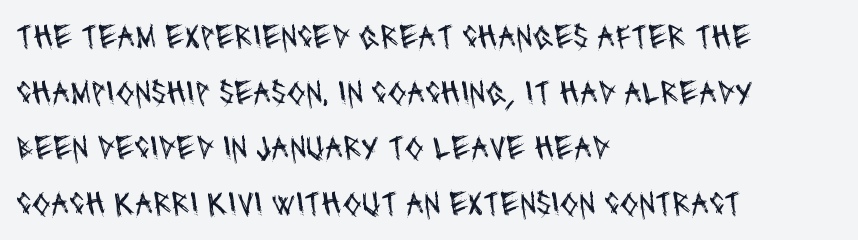
Q: Is the text bold? A: No.
Q: Is the typeface a serif or a sans-serif typeface? A: Sans-serif.
Q: Is the text underlined? A: No.
Q: How is the paragraph aligned? A: Left-aligned.
Q: Is the spacing between letters normal or unusually wide? A: Normal.
Q: Is the spacing between lines tight, normal or loose? A: Normal.
Q: Width (condensed, normal, or wide)? A: Condensed.
Q: Stroke contrast? A: Medium.
Q: x-height? A: Large.
Q: Monospaced? A: No.
